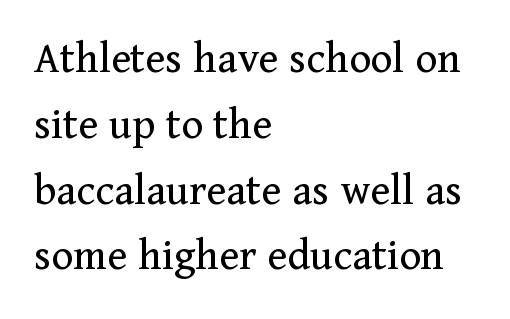
The baseline area is clear. Observe the serifs anchoring each vertical stroke in this sample. Each stroke keeps to a modest, everyday thickness or less. Whoever set this chose a conventional vertical rhythm. The axis of the letterforms is exactly vertical.
